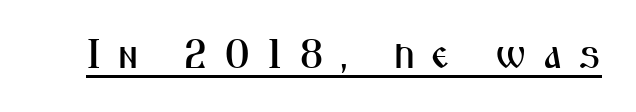
Q: Is the text italic (slanted)? A: No, it is upright.
Q: Is the typeface a serif or a sans-serif typeface? A: Sans-serif.
Q: Is the text underlined? A: Yes.
Q: Is the spacing between letters normal or unusually wide? A: Unusually wide.
Q: Width (condensed, normal, or wide)? A: Condensed.
Q: Stroke contrast? A: Medium.
Q: x-height? A: Medium.
Q: Monospaced? A: No.
